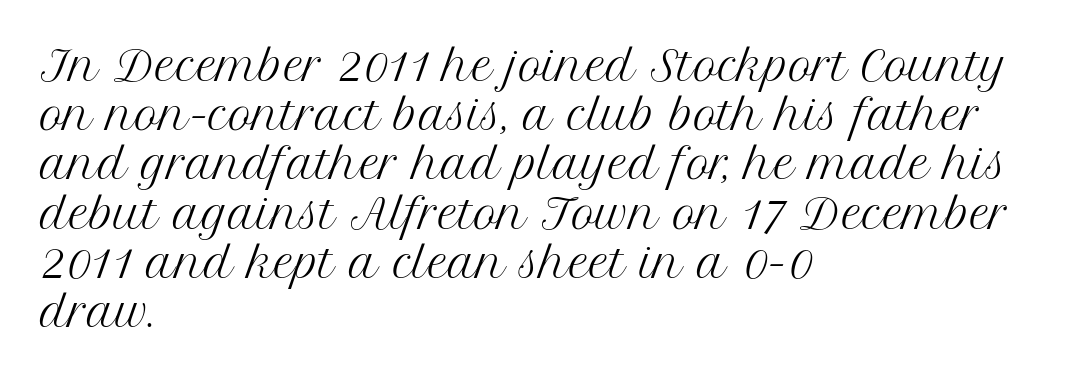
The image shows 40 px regular-weight type; set left-aligned, line spacing 1.23x, normal letter spacing, not underlined; medium stroke contrast and a medium x-height.
